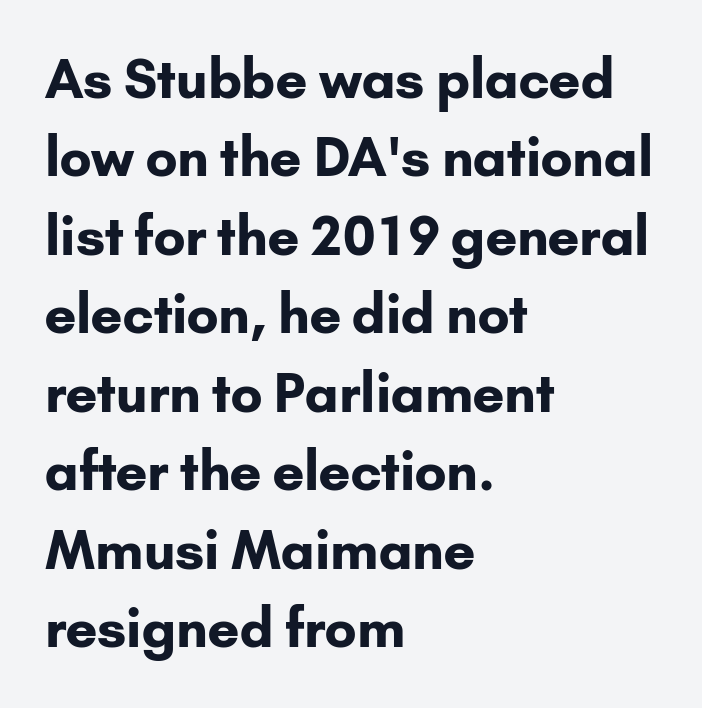
Strokes here are thick enough to call this a true bold. The text block is weighted toward the left margin, trailing off unevenly rightward. The line texture is even and compact thanks to regular tracking. Tall strokes in this sample are plumb rather than angled. Regarding leading, the lines here are spaced in the standard way.
